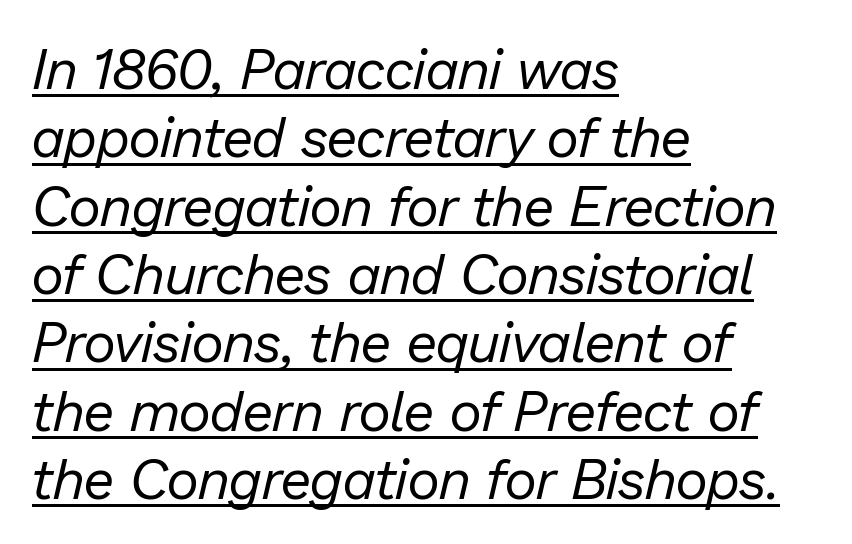
The image shows 56 px regular-weight type, italic (leaning right); set left-aligned, line spacing 1.22x, normal letter spacing, underlined; low stroke contrast and a medium x-height.
